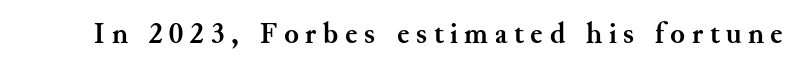
{"serif": "yes", "italic": "no", "bold": "yes", "weight": "semibold", "width": "normal", "stroke_contrast": "medium", "x_height": "small", "monospaced": "no", "underline": "no", "letter_spacing": "wide", "letter_spacing_em": 0.22, "glyph_px": 30}
